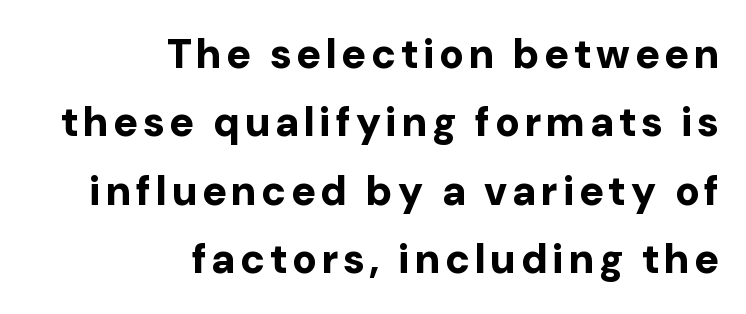
{"serif": "no", "italic": "no", "bold": "yes", "weight": "bold", "width": "normal", "stroke_contrast": "low", "x_height": "medium", "monospaced": "no", "underline": "no", "align": "right", "line_spacing": "normal", "line_spacing_ratio": 1.67, "glyph_px": 41}
